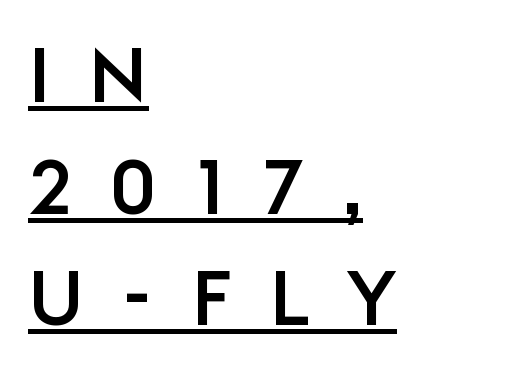
Vertical spacing — default. Caption: expanded tracking, letters set apart. Caption: multi-line text, flush left, ragged right. Underlining? Definitely there. The characters display no serif detailing; their extremities are plain. Every stem runs plumb, perpendicular to the baseline.
